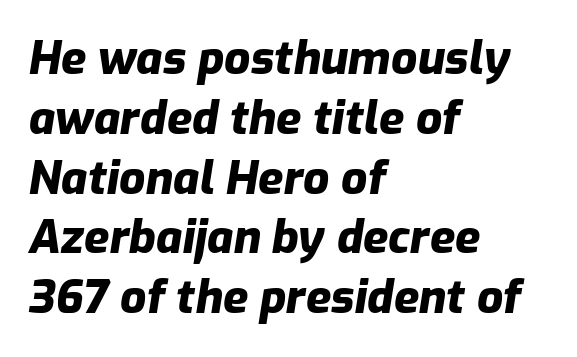
{"italic": "yes", "lean": "right", "slant_degrees": 9, "bold": "yes", "weight": "heavy", "width": "normal", "stroke_contrast": "low", "x_height": "medium", "monospaced": "no", "underline": "no", "align": "left", "line_spacing": "normal", "line_spacing_ratio": 1.3, "letter_spacing": "normal", "letter_spacing_em": 0.0, "glyph_px": 46}
